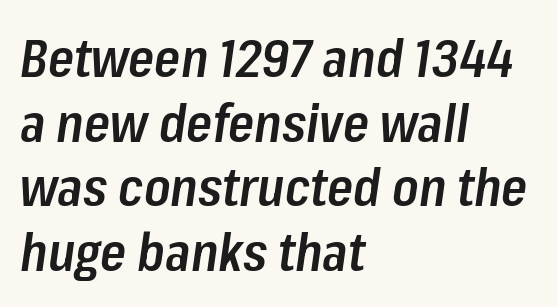
The image shows 53 px semibold, condensed type, italic (leaning right); set left-aligned, line spacing 1.22x, normal letter spacing, not underlined; low stroke contrast and a medium x-height.
